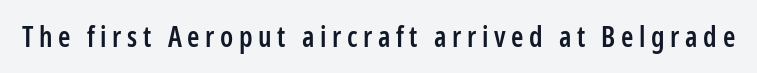
{"serif": "no", "italic": "no", "bold": "semi", "weight": "semibold", "width": "condensed", "stroke_contrast": "low", "x_height": "medium", "monospaced": "no", "underline": "no", "letter_spacing": "wide", "letter_spacing_em": 0.2, "glyph_px": 28}
